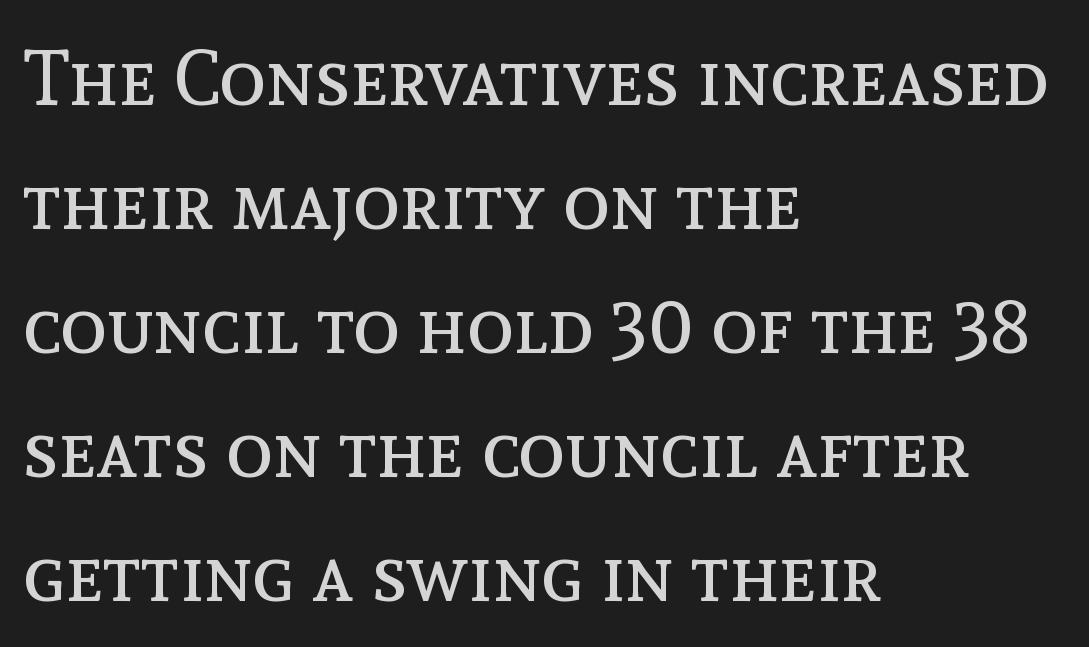
Q: Is the text bold? A: No.
Q: Is the text italic (slanted)? A: No, it is upright.
Q: Is the text underlined? A: No.
Q: How is the paragraph aligned? A: Left-aligned.
Q: Is the spacing between letters normal or unusually wide? A: Normal.
Q: Is the spacing between lines tight, normal or loose? A: Normal.
Q: Width (condensed, normal, or wide)? A: Normal.
Q: x-height? A: Medium.
Q: Monospaced? A: No.
